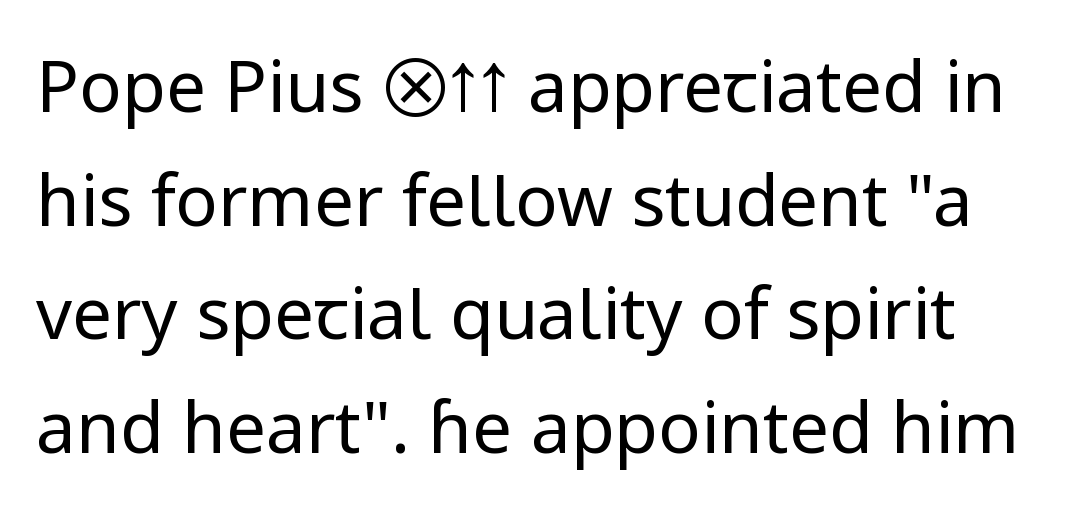
Q: Is the text bold? A: No.
Q: Is the text italic (slanted)? A: No, it is upright.
Q: Is the typeface a serif or a sans-serif typeface? A: Sans-serif.
Q: Is the text underlined? A: No.
Q: Is the spacing between letters normal or unusually wide? A: Normal.
Q: Is the spacing between lines tight, normal or loose? A: Normal.
Q: Width (condensed, normal, or wide)? A: Normal.
Q: Stroke contrast? A: Low.
Q: x-height? A: Medium.
Q: Monospaced? A: No.
